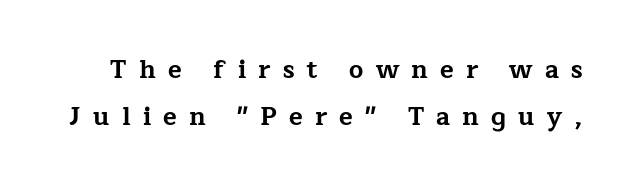
{"italic": "no", "bold": "yes", "underline": "no", "line_spacing_ratio": 1.89, "letter_spacing": "wide", "letter_spacing_em": 0.49, "glyph_px": 25}
